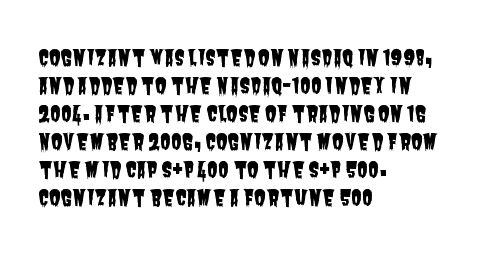
The rag falls on the right side of this text block. The baseline area is clear. Vertically, the passage feels balanced, rows spaced as you'd expect. Short note: letters normally spaced.
